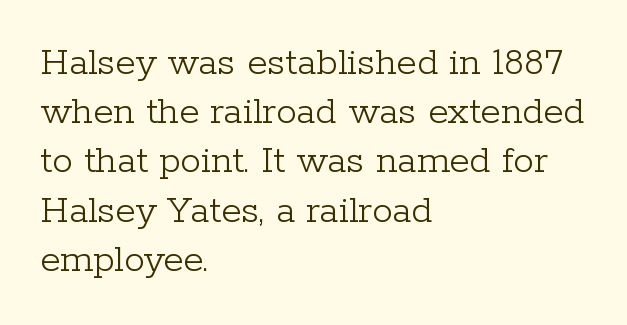
{"serif": "yes", "italic": "no", "bold": "no", "weight": "light", "width": "normal", "stroke_contrast": "low", "x_height": "medium", "monospaced": "no", "underline": "no", "align": "left", "line_spacing_ratio": 1.2, "letter_spacing": "normal", "letter_spacing_em": 0.0, "glyph_px": 41}
